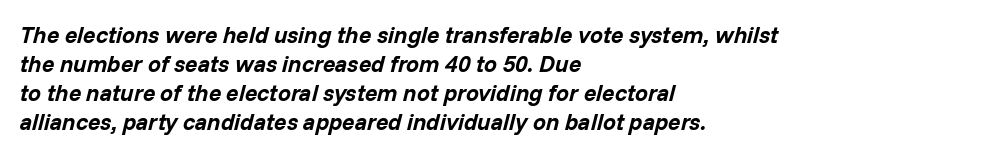
You can tell it's italic because the verticals aren't actually vertical. Is there much room between lines? A standard amount, neither cramped nor airy. Each glyph is drawn with heavy, bold strokes. Underline: absent. The letters sit at their default tracking, neither squeezed nor spread.
